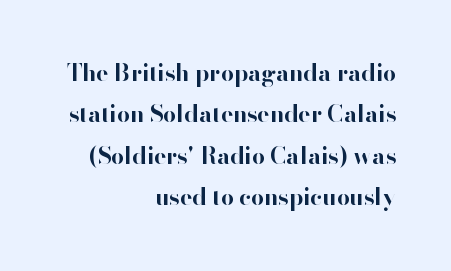
This is the regular roman posture of the typeface. Between one letter and the next there's only the usual sliver of space. The paragraph shown leans on its right margin. Letters rest on an invisible, unmarked baseline. A dark, heavy texture on the line: the type is bold.
